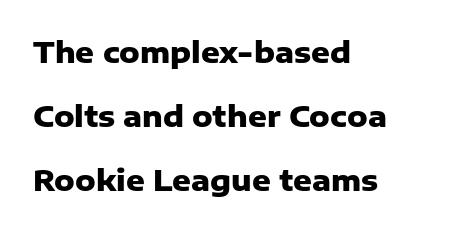
{"serif": "no", "italic": "no", "bold": "yes", "weight": "heavy", "width": "normal", "stroke_contrast": "low", "x_height": "medium", "monospaced": "no", "underline": "no", "align": "left", "line_spacing": "loose", "line_spacing_ratio": 2.2, "letter_spacing": "normal", "letter_spacing_em": 0.0, "glyph_px": 29}
